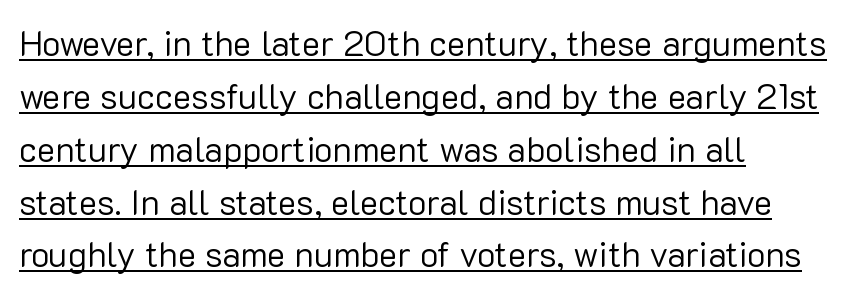
Q: Is the text bold? A: No.
Q: Is the text italic (slanted)? A: No, it is upright.
Q: Is the typeface a serif or a sans-serif typeface? A: Sans-serif.
Q: Is the text underlined? A: Yes.
Q: How is the paragraph aligned? A: Left-aligned.
Q: Is the spacing between letters normal or unusually wide? A: Normal.
Q: Is the spacing between lines tight, normal or loose? A: Normal.
Q: Width (condensed, normal, or wide)? A: Normal.
Q: Stroke contrast? A: Low.
Q: x-height? A: Medium.
Q: Monospaced? A: No.
